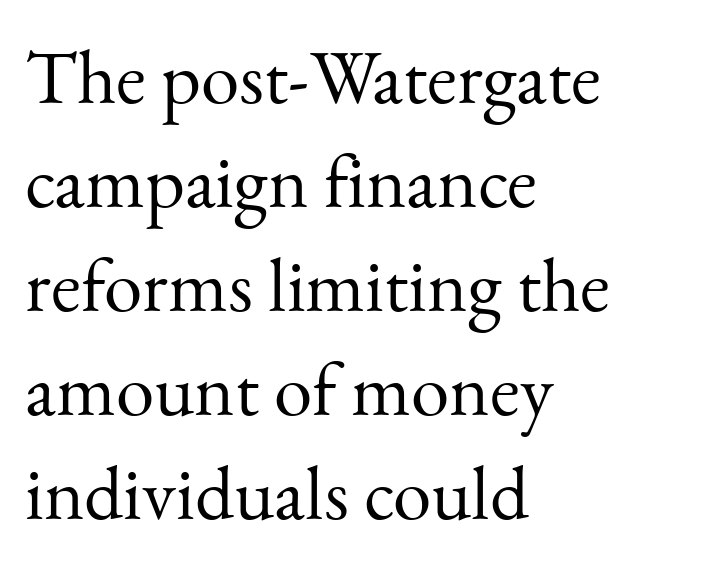
Glyph-to-glyph distance matches everyday printed text. The typography opts for an upright posture over an oblique one. Proportional: the letters do not fall into vertical columns. The lines sit at an ordinary, default distance from one another. Is this a sans? No — the strokes have serifs. Weight: not bold — regular or lighter.
